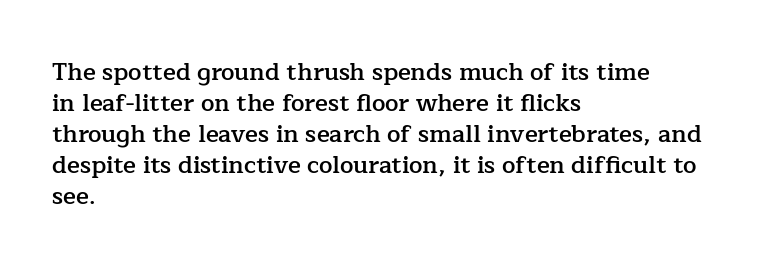
The strip under each line holds only bare page. Default kerning and tracking; the words read as compact shapes. This is the regular roman posture of the typeface. Regular leading. One-word summary of the alignment: left.
